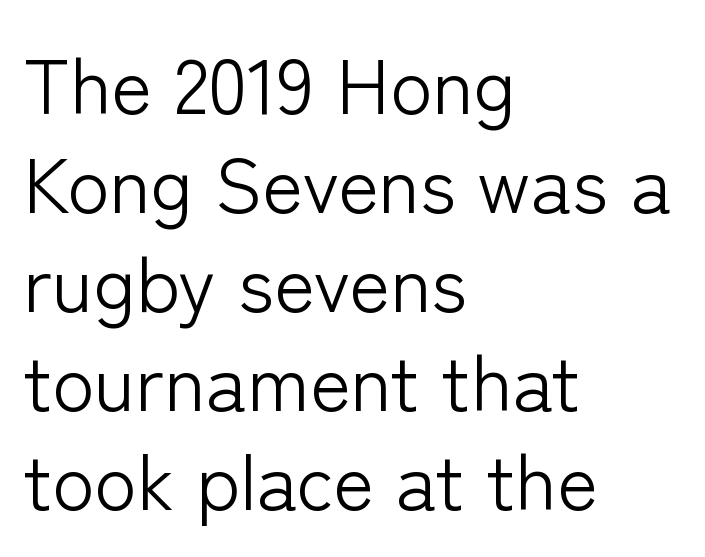
The typeface chosen for these lines omits serifs. The rendering anchors every line to the left-hand side. Beneath every word, the page is bare. No extra ink here — the face is not bold.
